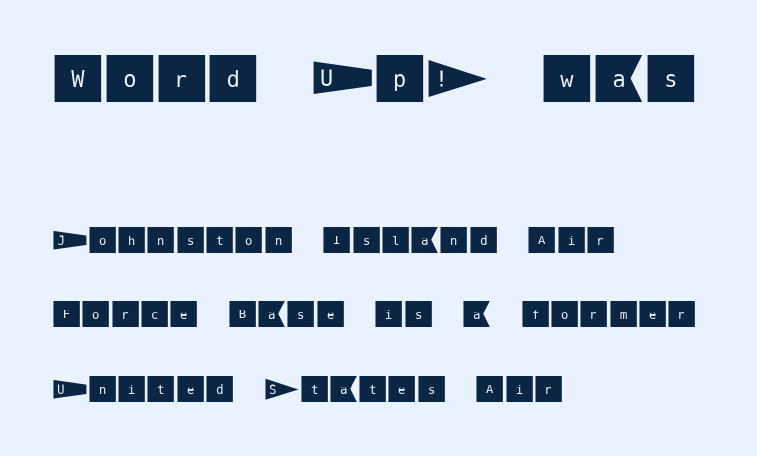
{"serif": "no", "italic": "no", "width": "normal", "stroke_contrast": "medium", "x_height": "large", "underline": "no", "align": "left", "line_spacing": "loose", "line_spacing_ratio": 2.47, "letter_spacing": "normal", "letter_spacing_em": 0.0, "larger_block": "first", "size_ratio": 1.77, "glyph_px": 53}
